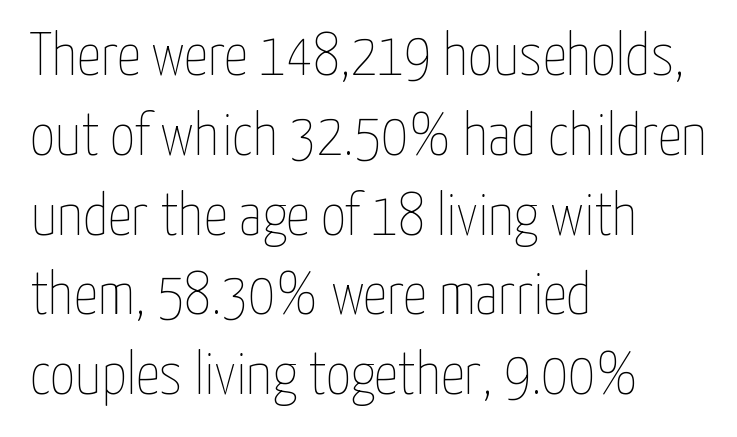
The image shows 60 px thin, condensed type, upright; set left-aligned, normal line spacing (1.33x), normal letter spacing, not underlined; low stroke contrast and a medium x-height.
